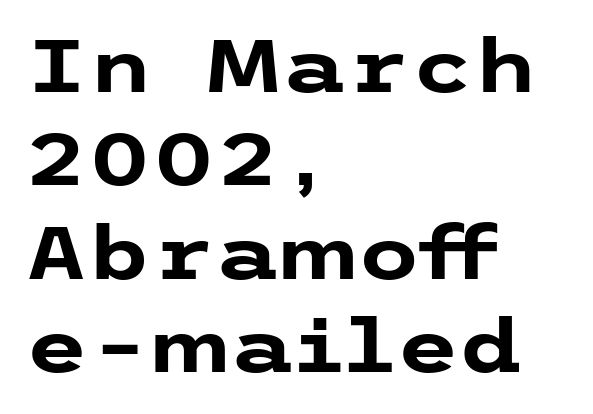
Every character sits straight up, as roman type does. A bare baseline throughout the passage. The glyphs in this specimen are sans serif. Vertically, the passage feels balanced, rows spaced as you'd expect.
